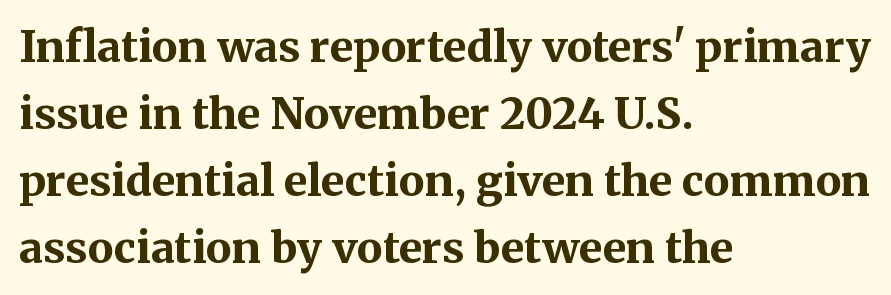
{"serif": "yes", "italic": "no", "bold": "yes", "weight": "bold", "width": "normal", "stroke_contrast": "medium", "x_height": "medium", "monospaced": "no", "underline": "no", "align": "left", "line_spacing": "normal", "line_spacing_ratio": 1.56, "letter_spacing": "normal", "letter_spacing_em": 0.0, "glyph_px": 43}
